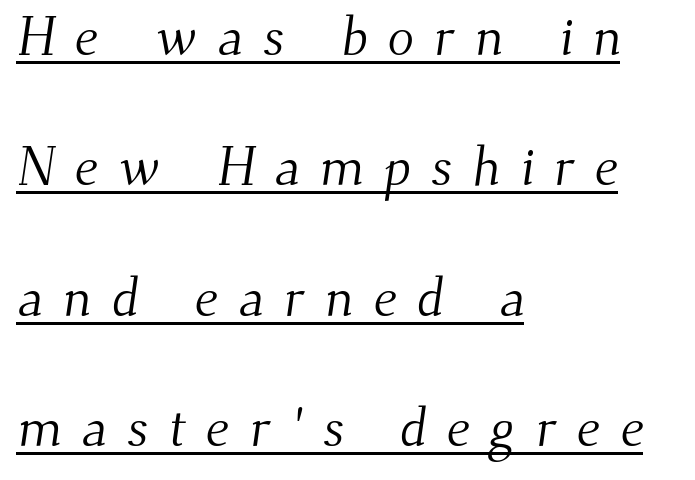
Inter-character spacing is expanded well beyond the font's built-in metrics. Varying glyph widths throughout — classic text-font behaviour. Underlined type. The block of text is sparse from top to bottom, with ample space between rows.
